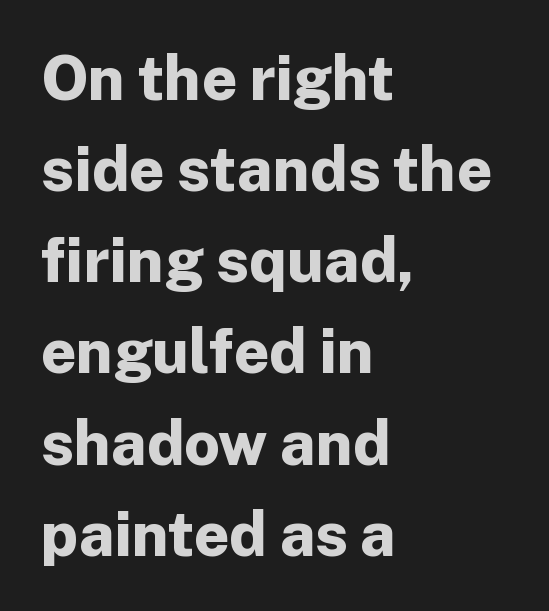
Q: Is the text bold? A: Yes.
Q: Is the text italic (slanted)? A: No, it is upright.
Q: Is the typeface a serif or a sans-serif typeface? A: Sans-serif.
Q: Is the text underlined? A: No.
Q: How is the paragraph aligned? A: Left-aligned.
Q: Is the spacing between letters normal or unusually wide? A: Normal.
Q: Is the spacing between lines tight, normal or loose? A: Normal.
Q: Width (condensed, normal, or wide)? A: Normal.
Q: Stroke contrast? A: Low.
Q: x-height? A: Medium.
Q: Monospaced? A: No.
